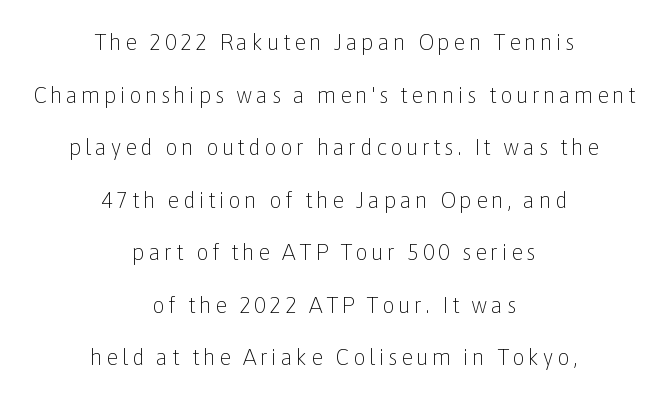
The letters stand straight up with perfectly vertical stems. This rendering uses center alignment, leaving both contours irregular but symmetric. Nobody drew a line under any word here. The characters are drawn with everyday or finer stroke widths.
